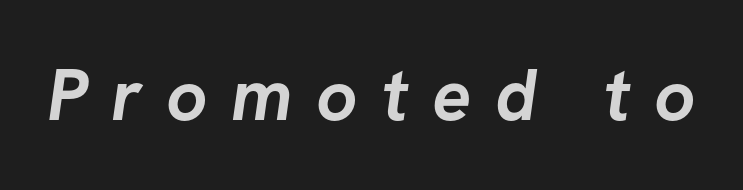
The image shows 73 px semibold sans-serif type; set unusually wide letter spacing (+0.32 em), not underlined; low stroke contrast and a medium x-height.
